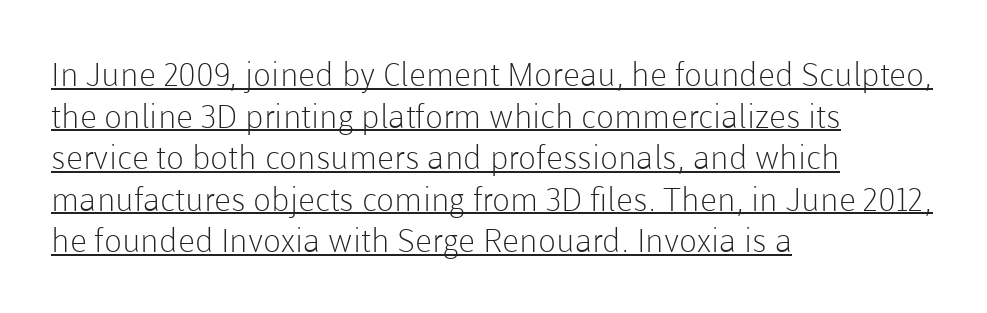
The image shows 33 px light sans-serif type, upright; set left-aligned, normal line spacing (1.26x), normal letter spacing, underlined; low stroke contrast and a medium x-height.
